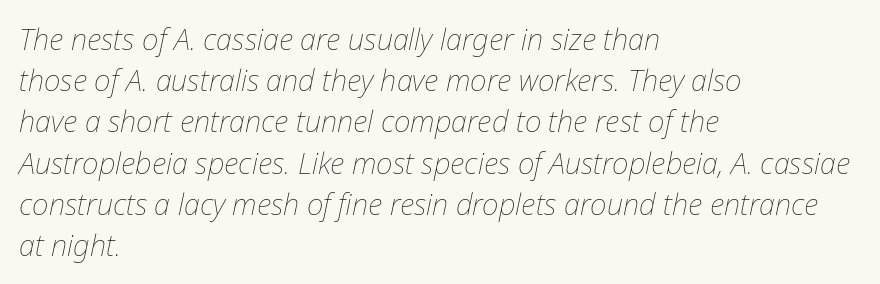
Q: Is the text bold? A: No.
Q: Is the text italic (slanted)? A: Yes, it leans right by about 12 degrees.
Q: Is the text underlined? A: No.
Q: How is the paragraph aligned? A: Left-aligned.
Q: Is the spacing between letters normal or unusually wide? A: Normal.
Q: Is the spacing between lines tight, normal or loose? A: Normal.
Q: Width (condensed, normal, or wide)? A: Normal.
Q: Stroke contrast? A: Low.
Q: x-height? A: Medium.
Q: Monospaced? A: No.
